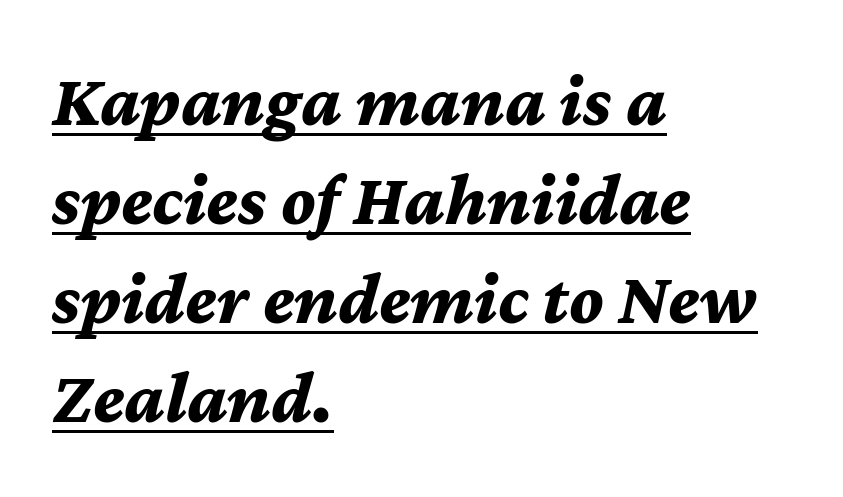
The specimen includes a rule beneath the text block's lines. Compared with ordinary roman type, these characters are visibly tilted. Leading: standard. Students, note that the glyphs here touch the page at normal intervals. A dark, heavy texture on the line: the type is bold. The face used here is proportionally spaced, like ordinary book or web type.
